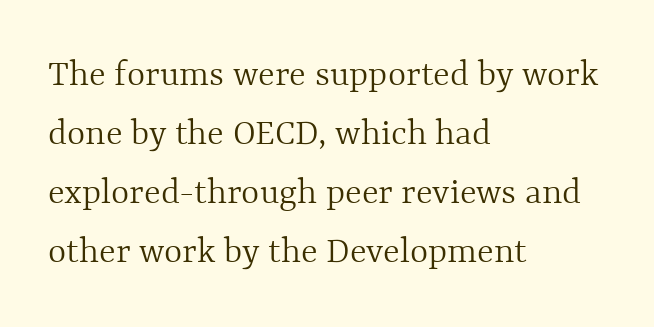
Varying glyph widths throughout — classic text-font behaviour. Does the lettering tilt? It doesn't — this is upright. Leading matches the norm, producing a regular column. The weight would be labelled regular, book, light, or lighter still.
